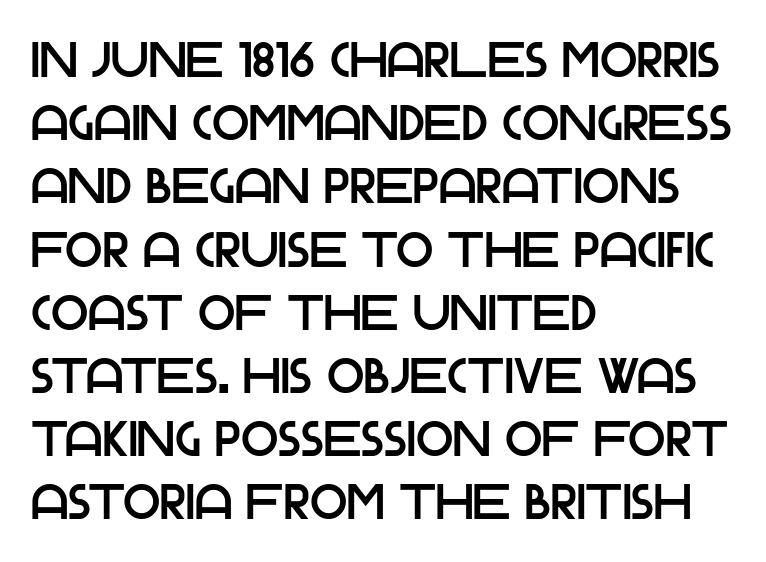
{"serif": "no", "italic": "no", "width": "normal", "stroke_contrast": "low", "x_height": "large", "monospaced": "no", "underline": "no", "align": "left", "line_spacing": "normal", "line_spacing_ratio": 1.29, "letter_spacing": "normal", "letter_spacing_em": 0.0, "glyph_px": 49}
